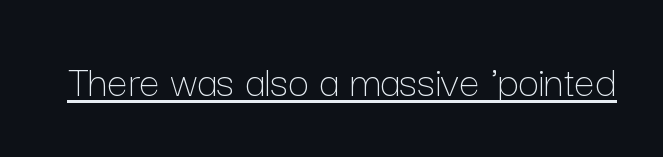
Varying glyph widths throughout — classic text-font behaviour. Glance below the letters and you will spot a drawn line. No extra ink here — the face is not bold. If you drew a line through each stem, it would be perfectly vertical. Default kerning and tracking; the words read as compact shapes.
